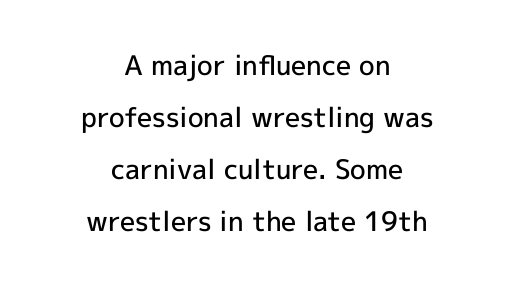
{"italic": "no", "bold": "semi", "underline": "no", "align": "center", "line_spacing": "loose", "line_spacing_ratio": 1.92, "letter_spacing": "normal", "letter_spacing_em": 0.0, "glyph_px": 27}
